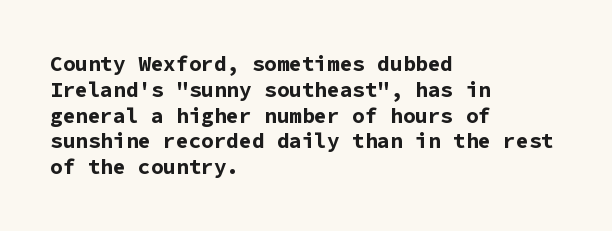
{"italic": "no", "bold": "yes", "underline": "no", "align": "left", "line_spacing_ratio": 1.23, "letter_spacing": "normal", "letter_spacing_em": 0.0, "glyph_px": 21}
